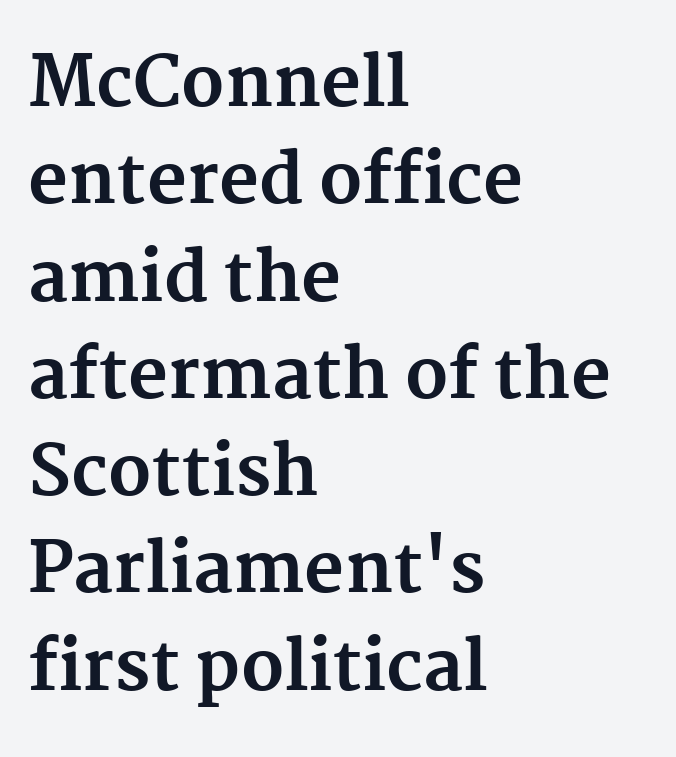
The image shows 69 px bold serif type, upright; set left-aligned, normal line spacing (1.41x), normal letter spacing, not underlined; medium stroke contrast and a medium x-height.
